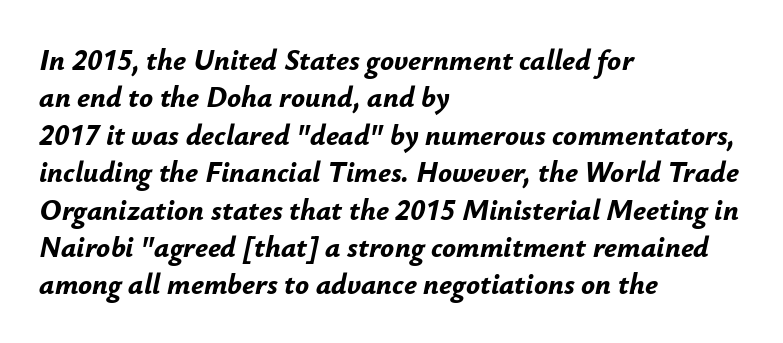
Q: Is the text bold? A: Yes.
Q: Is the text italic (slanted)? A: Yes, it leans right by about 12 degrees.
Q: Is the text underlined? A: No.
Q: How is the paragraph aligned? A: Left-aligned.
Q: Is the spacing between letters normal or unusually wide? A: Normal.
Q: Is the spacing between lines tight, normal or loose? A: Normal.
Q: Width (condensed, normal, or wide)? A: Normal.
Q: Stroke contrast? A: Low.
Q: x-height? A: Small.
Q: Monospaced? A: No.
